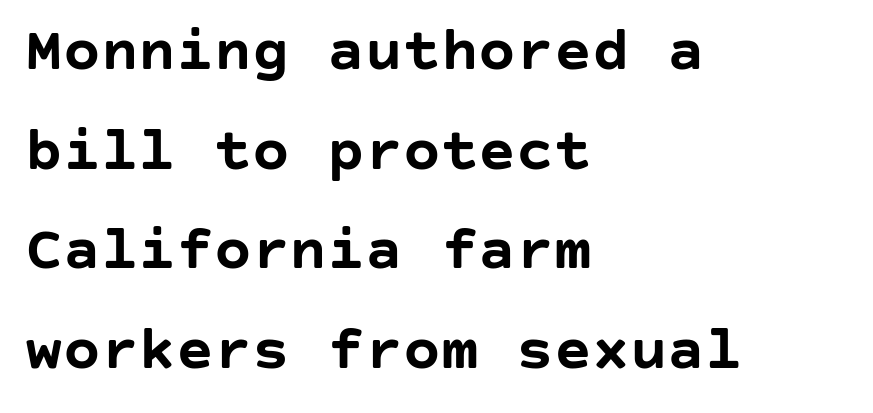
{"serif": "no", "italic": "no", "bold": "yes", "weight": "semibold", "width": "normal", "stroke_contrast": "low", "x_height": "large", "underline": "no", "align": "left", "line_spacing": "normal", "line_spacing_ratio": 1.58, "letter_spacing": "normal", "letter_spacing_em": 0.0, "glyph_px": 63}
